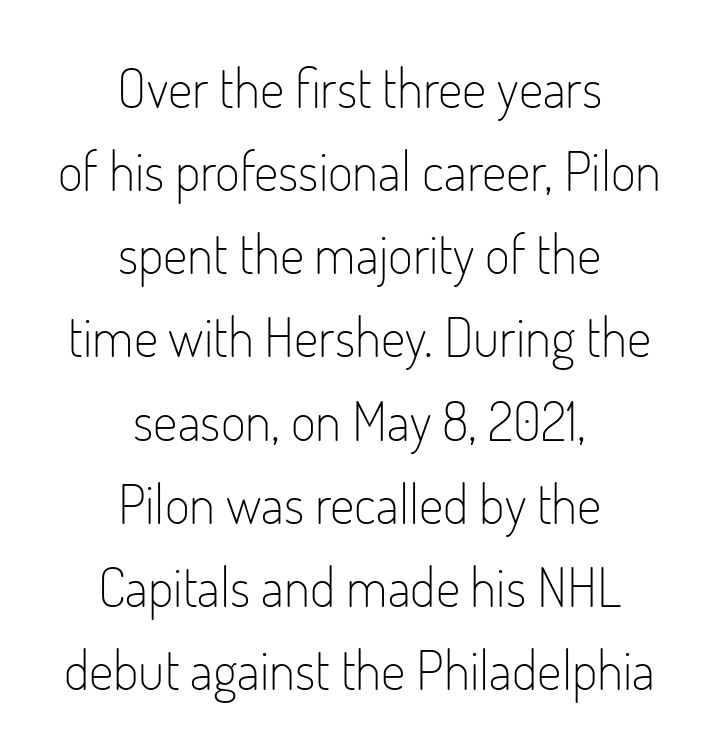
{"serif": "no", "italic": "no", "bold": "no", "weight": "light", "width": "condensed", "stroke_contrast": "low", "x_height": "small", "monospaced": "no", "underline": "no", "align": "center", "line_spacing": "normal", "line_spacing_ratio": 1.54, "letter_spacing": "normal", "letter_spacing_em": 0.0, "glyph_px": 54}
